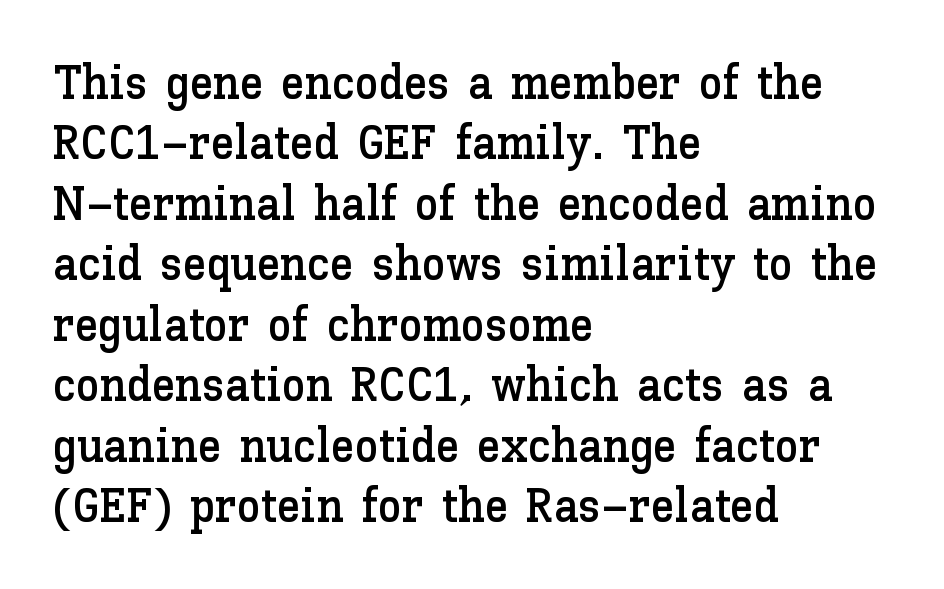
The image shows 48 px text type, upright; set left-aligned, normal line spacing (1.26x), normal letter spacing, not underlined; low stroke contrast and a medium x-height.
